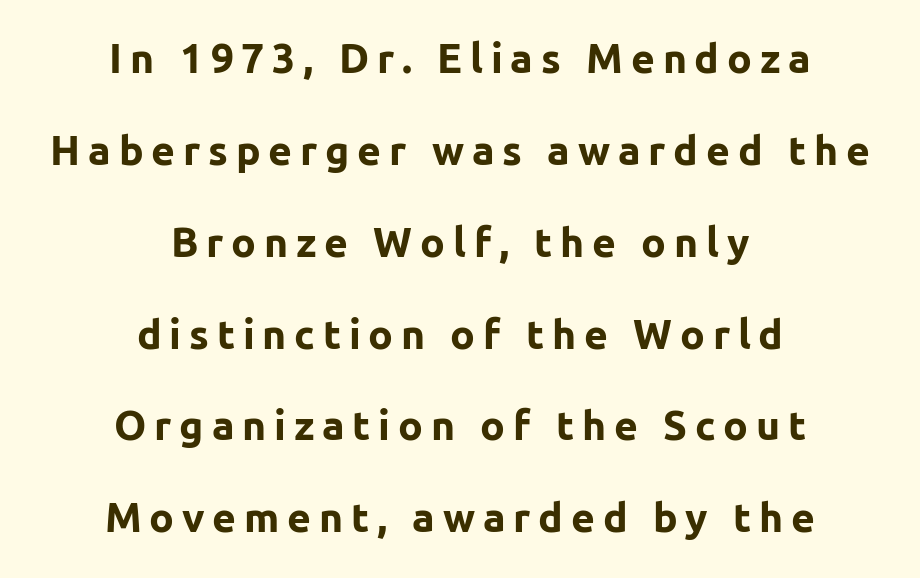
{"serif": "no", "italic": "no", "bold": "yes", "weight": "bold", "width": "normal", "stroke_contrast": "low", "x_height": "medium", "monospaced": "no", "underline": "no", "align": "center", "line_spacing": "loose", "line_spacing_ratio": 2.24, "glyph_px": 41}
